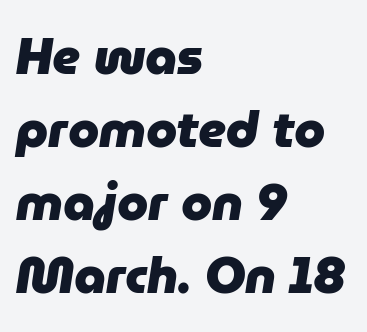
Q: Is the text bold? A: Yes.
Q: Is the text italic (slanted)? A: Yes, it leans right by about 9 degrees.
Q: Is the text underlined? A: No.
Q: How is the paragraph aligned? A: Left-aligned.
Q: Is the spacing between letters normal or unusually wide? A: Normal.
Q: Is the spacing between lines tight, normal or loose? A: Normal.
Q: Width (condensed, normal, or wide)? A: Normal.
Q: Stroke contrast? A: Low.
Q: x-height? A: Medium.
Q: Monospaced? A: No.
